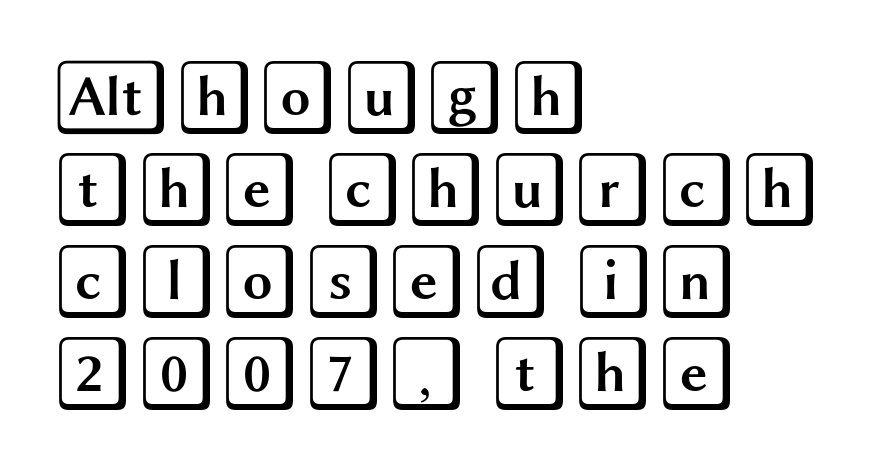
What stands out about the letter spacing? Nothing — it is the standard amount. These lines stack with their left ends in a neat column. Characters remain perfectly vertical along every line. Unmarked baselines from the first word to the last.
